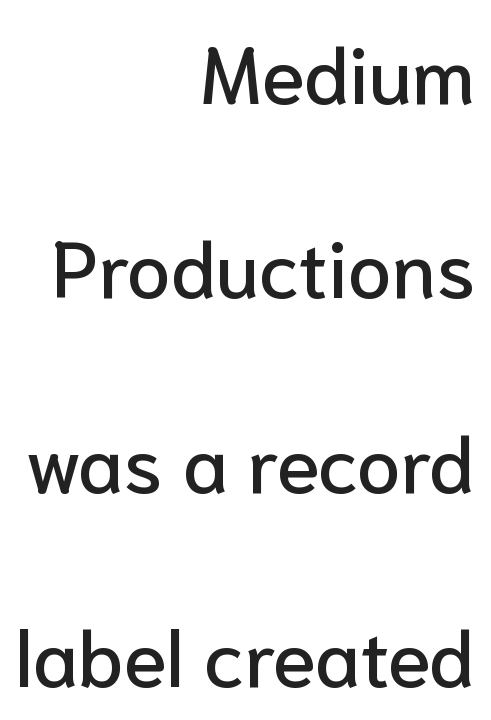
Q: Is the text italic (slanted)? A: No, it is upright.
Q: Is the typeface a serif or a sans-serif typeface? A: Sans-serif.
Q: Is the text underlined? A: No.
Q: How is the paragraph aligned? A: Right-aligned.
Q: Is the spacing between letters normal or unusually wide? A: Normal.
Q: Is the spacing between lines tight, normal or loose? A: Loose.
Q: Width (condensed, normal, or wide)? A: Normal.
Q: Stroke contrast? A: Low.
Q: x-height? A: Medium.
Q: Monospaced? A: No.
